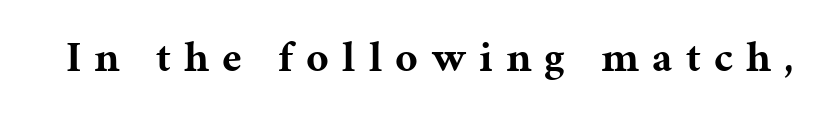
{"serif": "yes", "italic": "no", "bold": "yes", "weight": "bold", "width": "normal", "stroke_contrast": "medium", "x_height": "medium", "monospaced": "no", "underline": "no", "letter_spacing": "wide", "letter_spacing_em": 0.31, "glyph_px": 43}
